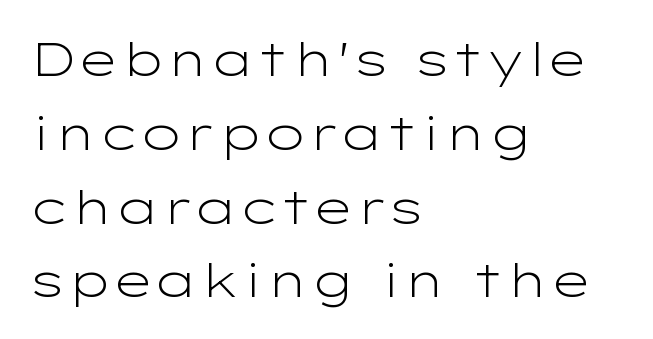
These lines are rendered in a variable-pitch font. Caption: multi-line text, flush left, ragged right. The type is set solid horizontally, with unmodified tracking. Descender tails drop into unmarked territory. These glyphs show unthickened strokes, regular width or finer.
